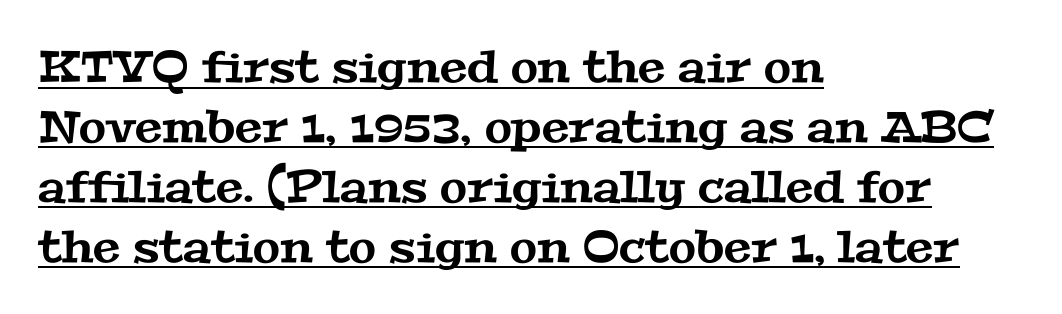
{"serif": "yes", "width": "wide", "stroke_contrast": "medium", "x_height": "medium", "monospaced": "no", "underline": "yes", "align": "left", "line_spacing": "normal", "line_spacing_ratio": 1.36, "letter_spacing": "normal", "letter_spacing_em": 0.0, "glyph_px": 44}
